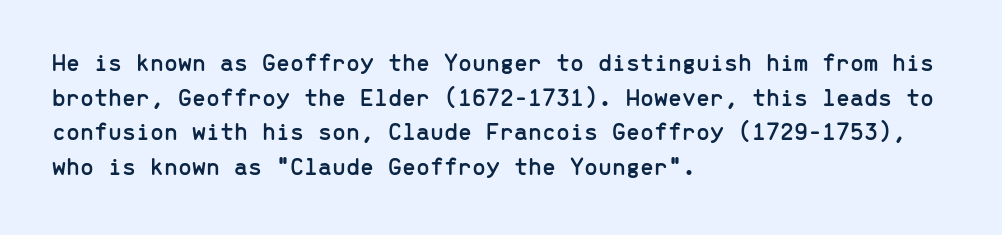
{"italic": "no", "underline": "no", "align": "left", "line_spacing": "normal", "line_spacing_ratio": 1.39, "letter_spacing": "normal", "letter_spacing_em": 0.0, "glyph_px": 25}
